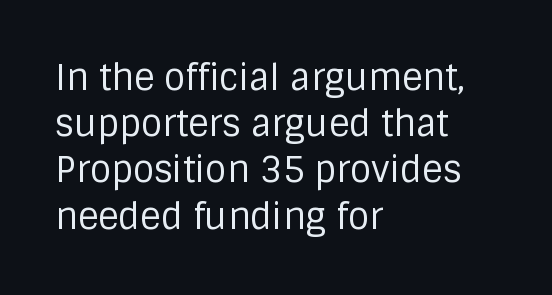
Q: Is the text bold? A: No.
Q: Is the text italic (slanted)? A: No, it is upright.
Q: Is the typeface a serif or a sans-serif typeface? A: Sans-serif.
Q: Is the text underlined? A: No.
Q: How is the paragraph aligned? A: Left-aligned.
Q: Is the spacing between letters normal or unusually wide? A: Normal.
Q: Is the spacing between lines tight, normal or loose? A: Normal.
Q: Width (condensed, normal, or wide)? A: Normal.
Q: Stroke contrast? A: Low.
Q: x-height? A: Large.
Q: Monospaced? A: No.
